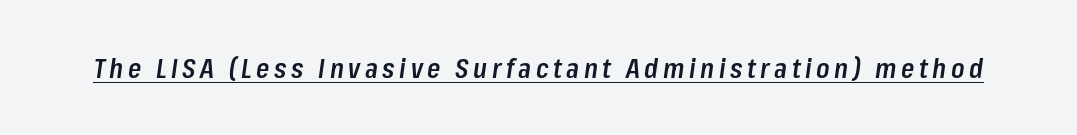
The whole block is typeset with a tilt. Has an underline been added? It has. Weight: semibold (demi).
